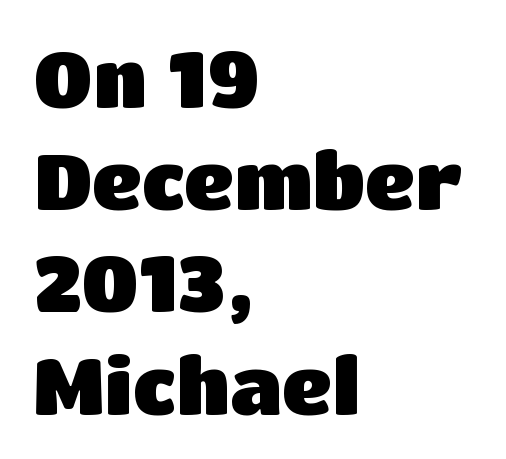
Q: Is the text bold? A: Yes.
Q: Is the text italic (slanted)? A: No, it is upright.
Q: Is the typeface a serif or a sans-serif typeface? A: Sans-serif.
Q: Is the text underlined? A: No.
Q: How is the paragraph aligned? A: Left-aligned.
Q: Is the spacing between letters normal or unusually wide? A: Normal.
Q: Is the spacing between lines tight, normal or loose? A: Normal.
Q: Width (condensed, normal, or wide)? A: Normal.
Q: Stroke contrast? A: Low.
Q: x-height? A: Large.
Q: Monospaced? A: No.
